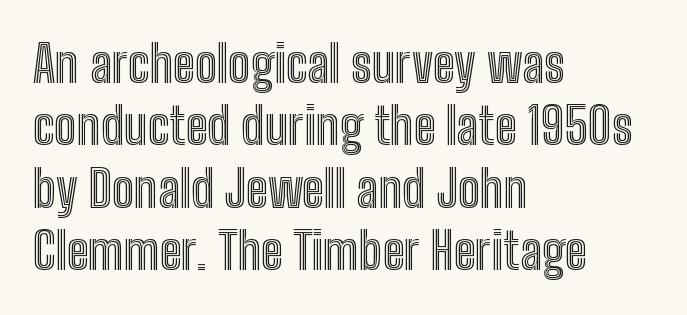
Which margin do the lines hug? The left one — the right edge is uneven. This is roman type, the default non-slanted kind. Do the characters align in a grid? No, the font is proportional. Only glyphs here, with clear space below each row. Summary of vertical rhythm: regular, with standard interline spacing.
